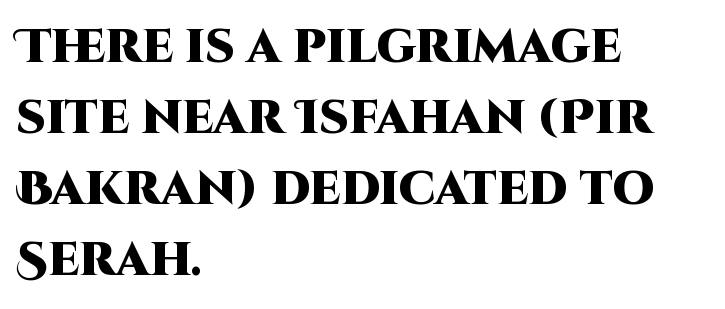
Q: Is the text bold? A: Yes.
Q: Is the text italic (slanted)? A: No, it is upright.
Q: Is the typeface a serif or a sans-serif typeface? A: Sans-serif.
Q: Is the text underlined? A: No.
Q: How is the paragraph aligned? A: Left-aligned.
Q: Is the spacing between letters normal or unusually wide? A: Normal.
Q: Is the spacing between lines tight, normal or loose? A: Normal.
Q: Width (condensed, normal, or wide)? A: Normal.
Q: Stroke contrast? A: High.
Q: x-height? A: Large.
Q: Monospaced? A: No.
